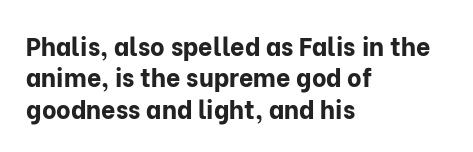
The image shows 25 px bold type, upright; set left-aligned, normal line spacing (1.26x), normal letter spacing, not underlined.
